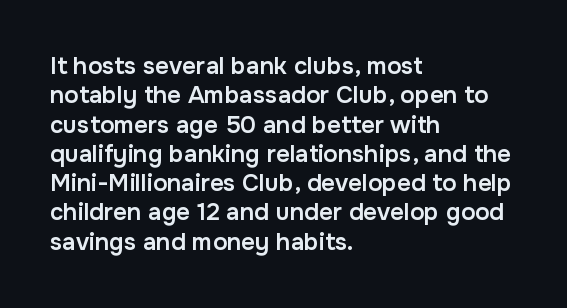
The image shows 24 px text type, upright; set left-aligned, line spacing 1.22x, normal letter spacing, not underlined.
